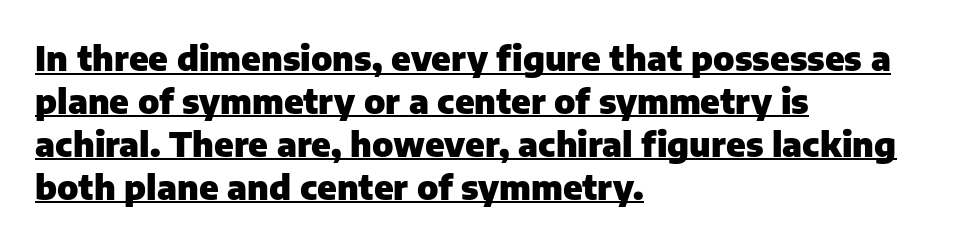
{"serif": "no", "italic": "no", "bold": "yes", "weight": "heavy", "width": "normal", "stroke_contrast": "low", "x_height": "medium", "monospaced": "no", "underline": "yes", "align": "left", "line_spacing": "normal", "line_spacing_ratio": 1.26, "letter_spacing": "normal", "letter_spacing_em": 0.0, "glyph_px": 34}
